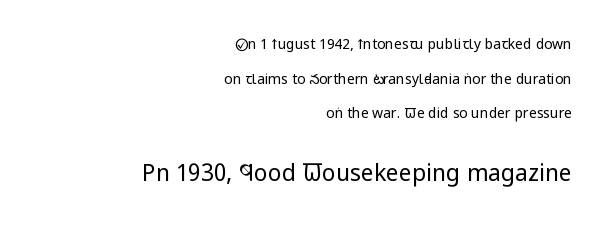
The image shows 23 px text type, upright; set right-aligned, loose line spacing (2.48x), normal letter spacing, not underlined; the second (bottom) block is 1.64x larger.
